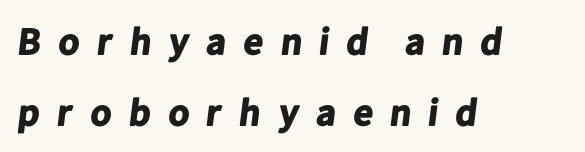
The image shows 38 px bold sans-serif type; set left-aligned, line spacing 1.86x, unusually wide letter spacing (+0.39 em), not underlined; low stroke contrast and a medium x-height.
